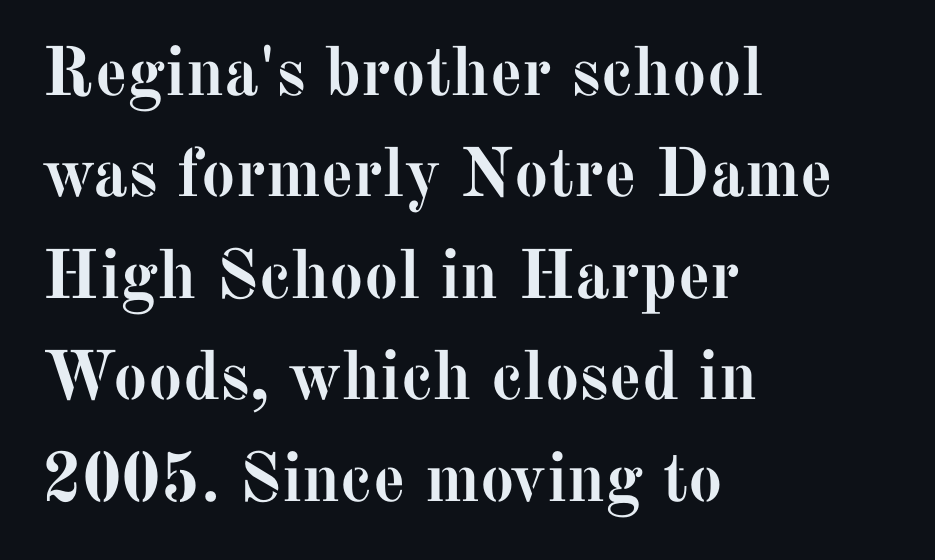
This is the regular roman posture of the typeface. Normally led — the rows are evenly, conventionally spaced. The ragged edge is on the right, which tells us the setting is flush left. This sample uses plain, unmodified letter spacing.
